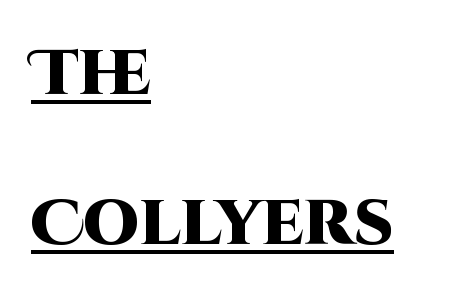
{"serif": "no", "italic": "no", "bold": "yes", "weight": "heavy", "width": "normal", "stroke_contrast": "high", "x_height": "large", "monospaced": "no", "underline": "yes", "align": "left", "line_spacing": "loose", "line_spacing_ratio": 2.38, "letter_spacing": "normal", "letter_spacing_em": 0.0, "glyph_px": 63}
